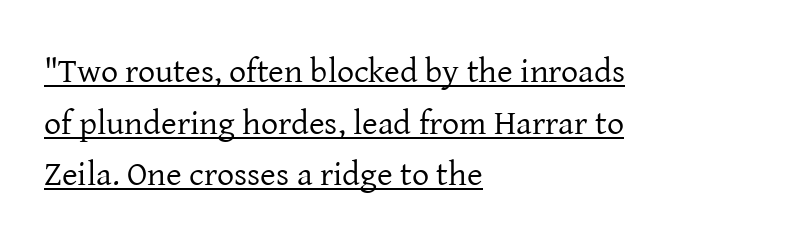
The image shows 34 px regular-weight serif type, upright; set left-aligned, normal line spacing (1.52x), normal letter spacing, underlined; low stroke contrast and a medium x-height.
